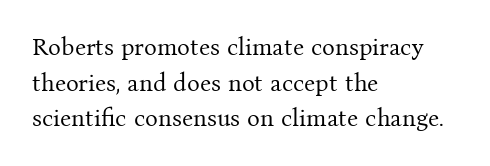
{"italic": "no", "bold": "no", "underline": "no", "align": "left", "line_spacing": "normal", "line_spacing_ratio": 1.48, "letter_spacing": "normal", "letter_spacing_em": 0.0, "glyph_px": 24}
